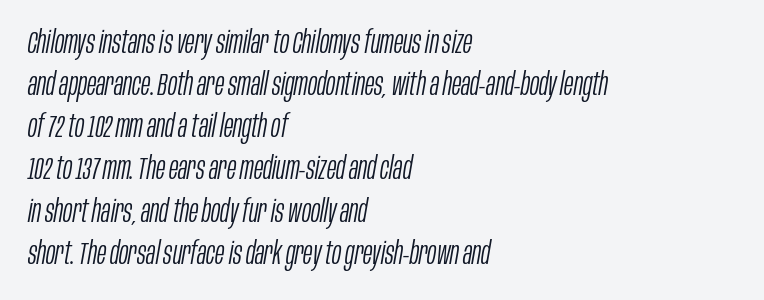
The image shows 31 px light, condensed type, italic (leaning right); set left-aligned, normal line spacing (1.36x), normal letter spacing, not underlined; low stroke contrast and a large x-height.
